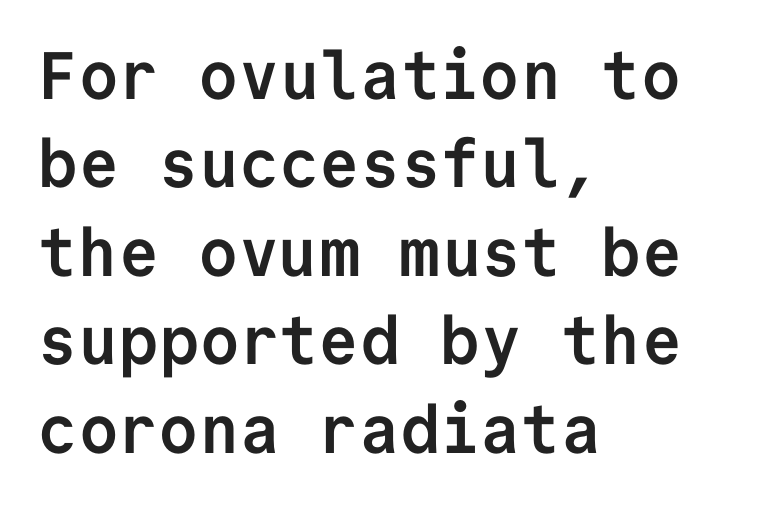
The image shows 67 px semibold sans-serif type, upright, monospaced; set left-aligned, normal line spacing (1.32x), normal letter spacing, not underlined; low stroke contrast and a medium x-height.
